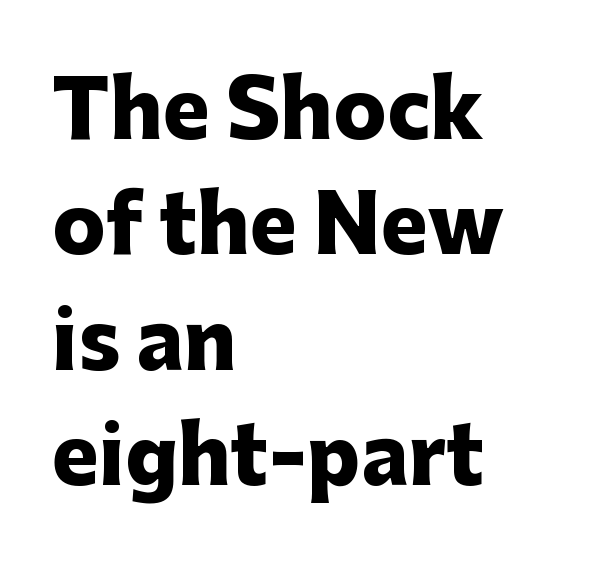
{"serif": "no", "italic": "no", "bold": "yes", "weight": "heavy", "width": "normal", "stroke_contrast": "low", "x_height": "medium", "monospaced": "no", "underline": "no", "align": "left", "line_spacing": "normal", "line_spacing_ratio": 1.46, "letter_spacing": "normal", "letter_spacing_em": 0.0, "glyph_px": 79}
